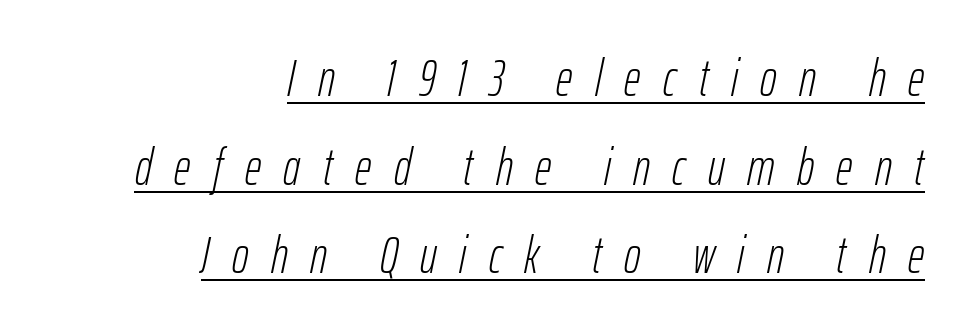
{"italic": "yes", "lean": "right", "slant_degrees": 12, "bold": "no", "weight": "light", "width": "condensed", "stroke_contrast": "low", "x_height": "medium", "monospaced": "no", "underline": "yes", "align": "right", "line_spacing_ratio": 1.74, "letter_spacing": "wide", "letter_spacing_em": 0.44, "glyph_px": 51}
